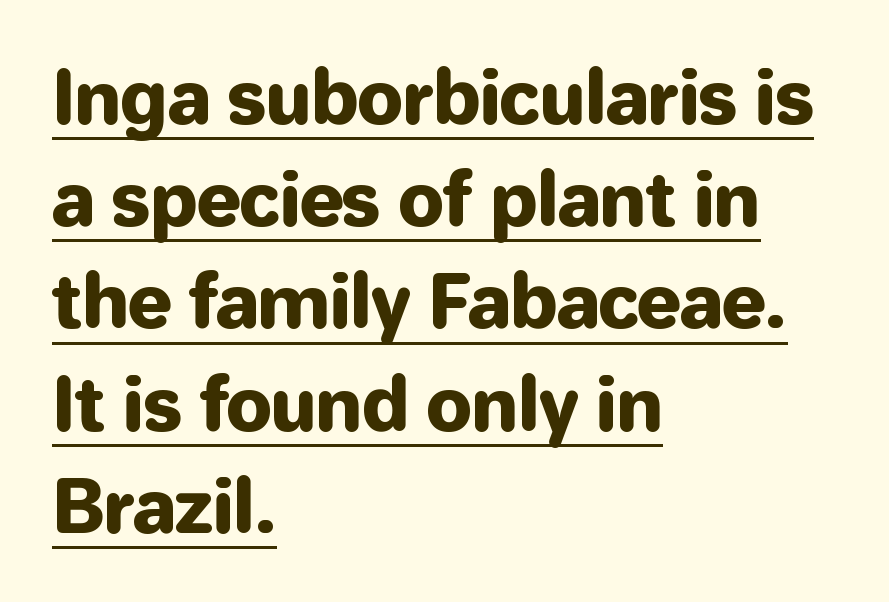
{"serif": "no", "italic": "no", "width": "normal", "stroke_contrast": "low", "x_height": "medium", "monospaced": "no", "underline": "yes", "align": "left", "line_spacing": "normal", "line_spacing_ratio": 1.4, "letter_spacing": "normal", "letter_spacing_em": 0.0, "glyph_px": 73}
